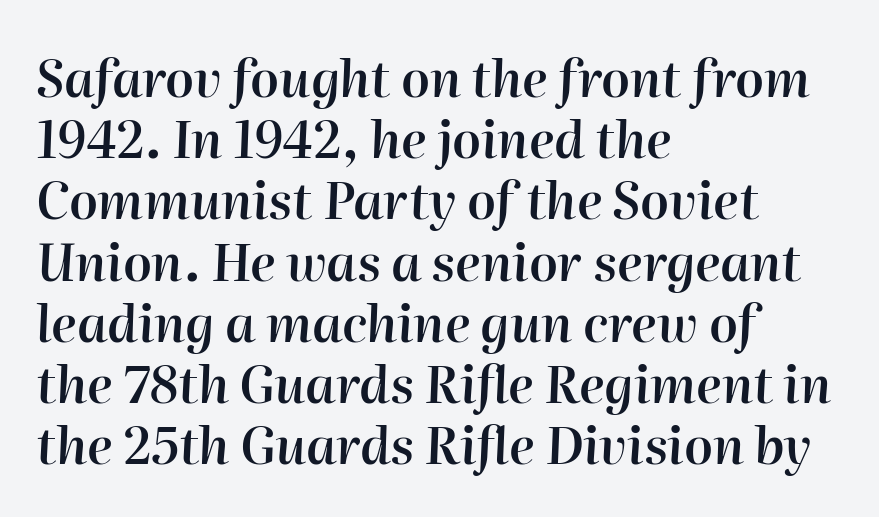
The image shows 51 px semibold type, italic (leaning right); set left-aligned, line spacing 1.2x, normal letter spacing, not underlined; high stroke contrast and a medium x-height.
